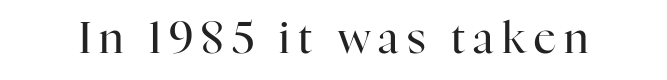
{"serif": "yes", "italic": "no", "bold": "no", "weight": "regular", "width": "normal", "stroke_contrast": "high", "x_height": "medium", "monospaced": "no", "underline": "no", "glyph_px": 43}
